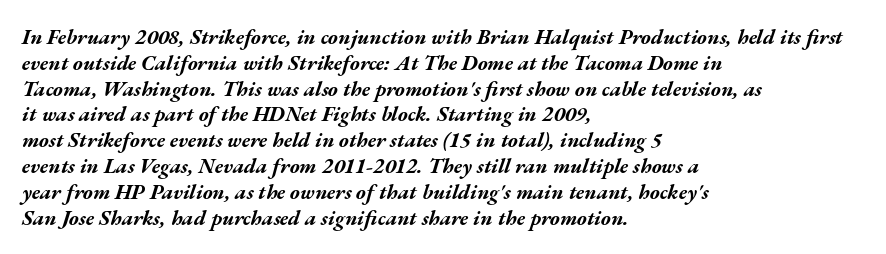
{"italic": "yes", "lean": "right", "slant_degrees": 17, "bold": "yes", "underline": "no", "align": "left", "line_spacing_ratio": 1.23, "letter_spacing": "normal", "letter_spacing_em": 0.0, "glyph_px": 21}
